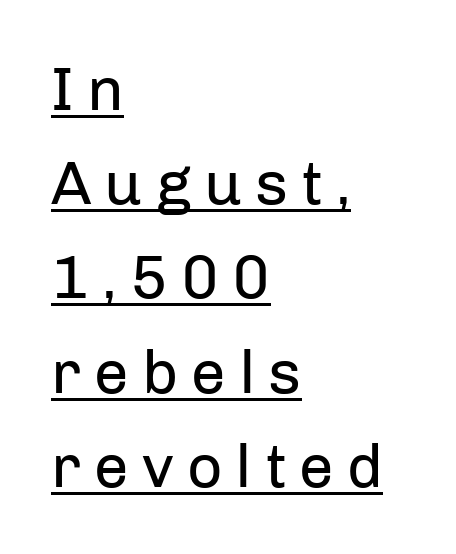
The image shows 62 px regular-weight sans-serif type, upright; set left-aligned, normal line spacing (1.52x), unusually wide letter spacing (+0.21 em), underlined; low stroke contrast and a medium x-height.
